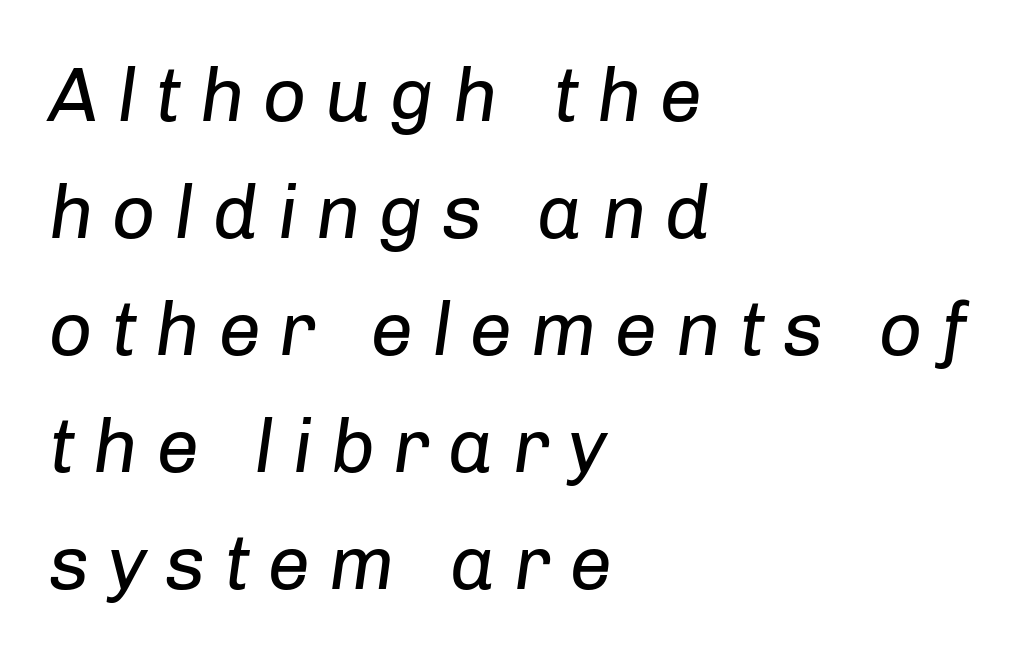
{"italic": "yes", "lean": "right", "slant_degrees": 8, "bold": "no", "weight": "regular", "width": "normal", "stroke_contrast": "low", "x_height": "medium", "monospaced": "no", "underline": "no", "align": "left", "line_spacing": "normal", "line_spacing_ratio": 1.54, "letter_spacing": "wide", "letter_spacing_em": 0.24, "glyph_px": 76}
